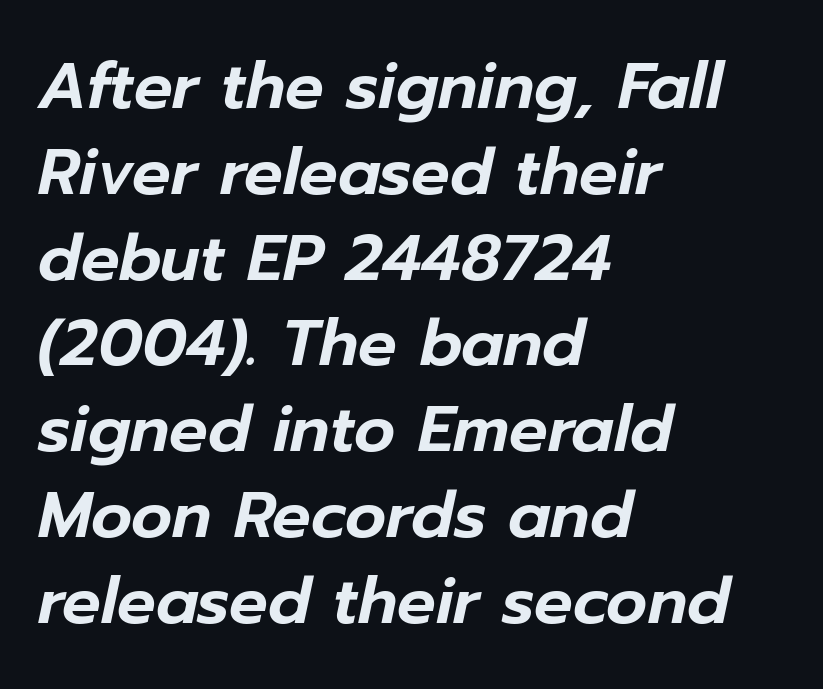
{"italic": "yes", "lean": "right", "slant_degrees": 12, "width": "normal", "stroke_contrast": "low", "x_height": "medium", "monospaced": "no", "underline": "no", "align": "left", "line_spacing": "normal", "line_spacing_ratio": 1.34, "letter_spacing": "normal", "letter_spacing_em": 0.0, "glyph_px": 64}
